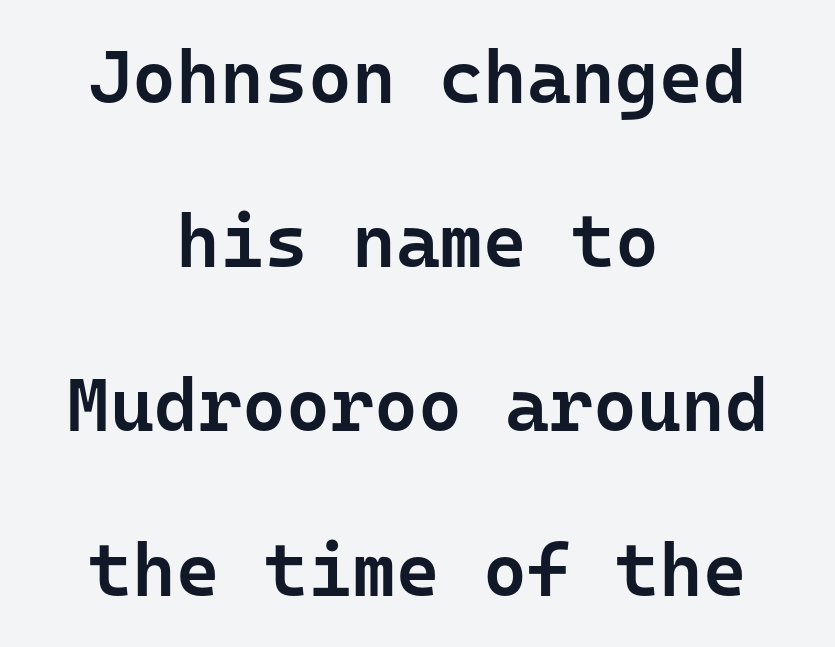
Layout note: lines centered. Bare-footed words on every line. Is there any slant? The stems are plumb. Glyph-to-glyph distance matches everyday printed text.
